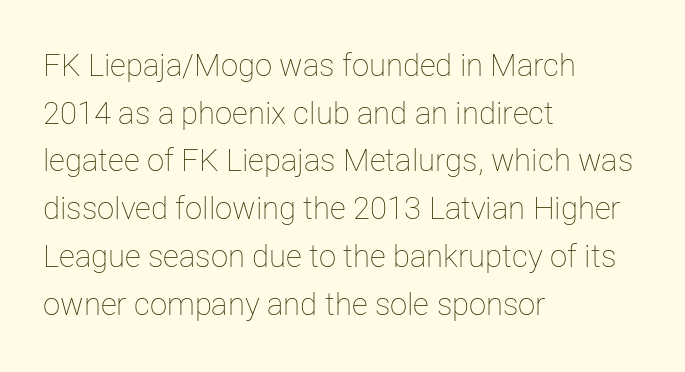
The image shows 31 px thin type, upright; set left-aligned, normal line spacing (1.54x), normal letter spacing, not underlined; low stroke contrast and a medium x-height.
